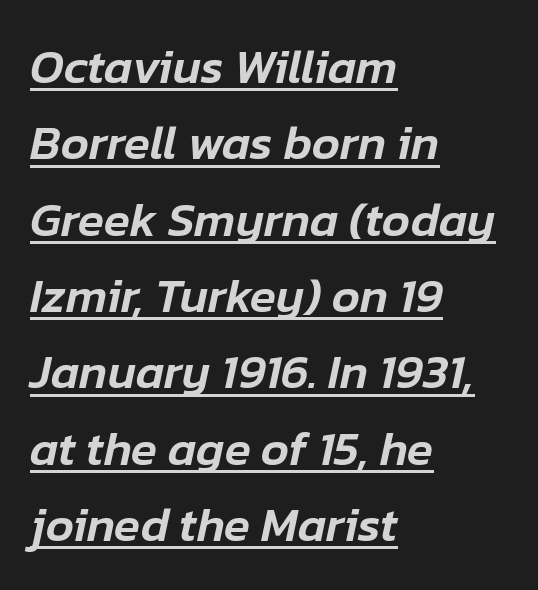
Q: Is the text italic (slanted)? A: Yes, it leans right by about 12 degrees.
Q: Is the text underlined? A: Yes.
Q: How is the paragraph aligned? A: Left-aligned.
Q: Is the spacing between letters normal or unusually wide? A: Normal.
Q: Is the spacing between lines tight, normal or loose? A: Normal.
Q: Width (condensed, normal, or wide)? A: Normal.
Q: Stroke contrast? A: Low.
Q: x-height? A: Medium.
Q: Monospaced? A: No.
